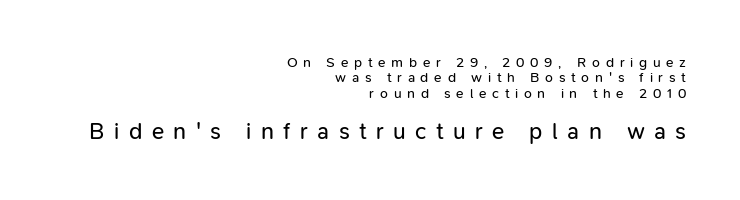
The image shows 23 px text type, upright; set right-aligned, tight line spacing (1.09x), unusually wide letter spacing (+0.41 em), not underlined; the second (bottom) block is 1.64x larger.
